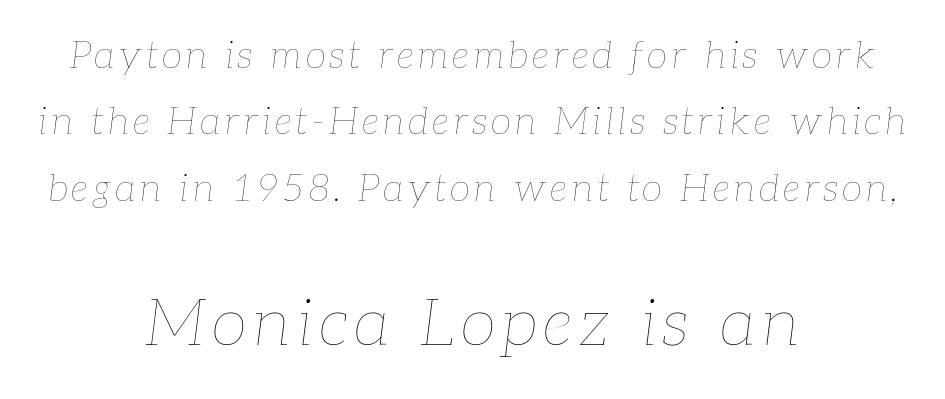
The image shows 66 px thin type, italic (leaning right); set centered, line spacing 1.75x, not underlined; the second (bottom) block is 1.74x larger; low stroke contrast and a medium x-height.
